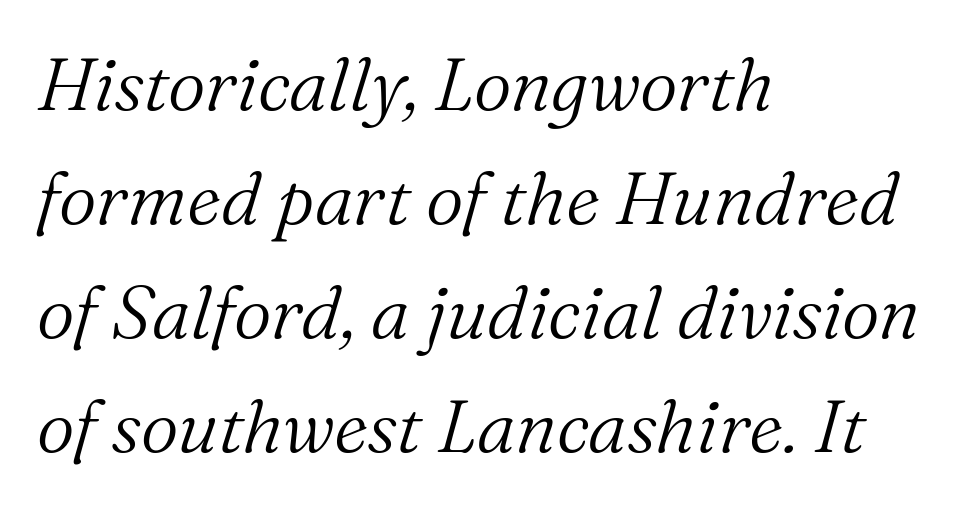
The font sits on the lighter half of the weight spectrum, regular included. Notice how the passage keeps a crisp vertical edge on the left only. Rows of type keep a routine distance in the vertical direction. Only glyphs here, with clear space below each row. Slant detected: the letters are inclined.
